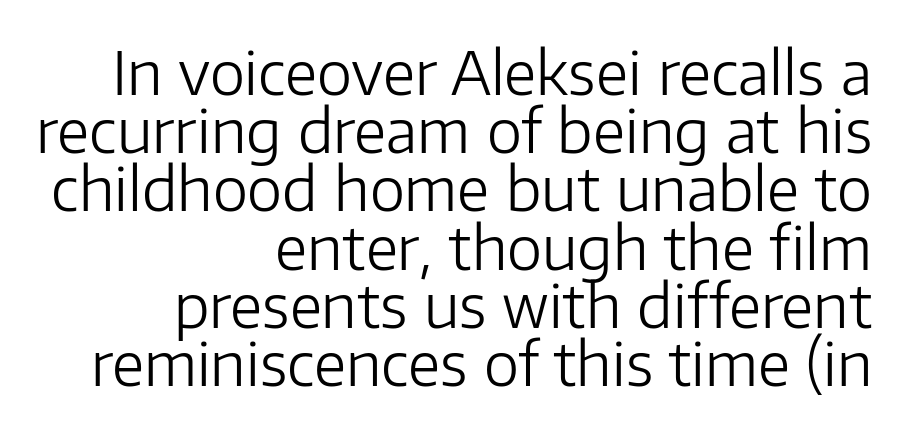
Looks like regular typesetting: each glyph gets only the width it needs. Tracking here is standard; glyphs follow each other at the usual distance. Does the leading feel generous? Not at all — it's pinched. Posture: straight, roman, zero tilt. Letters have the restrained weight of plain body copy at most.
